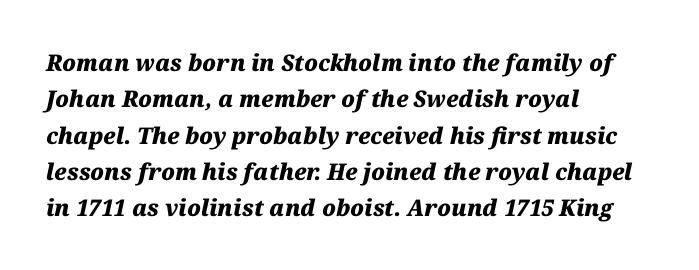
There's an unmistakable incline to the writing here. The block of text has a typical density, with ordinary space between rows. Visually the block forms a straight wall on the left and a jagged coastline on the right. Check the space under the baseline: it is left empty. These words are printed bold, with thick strokes throughout.
